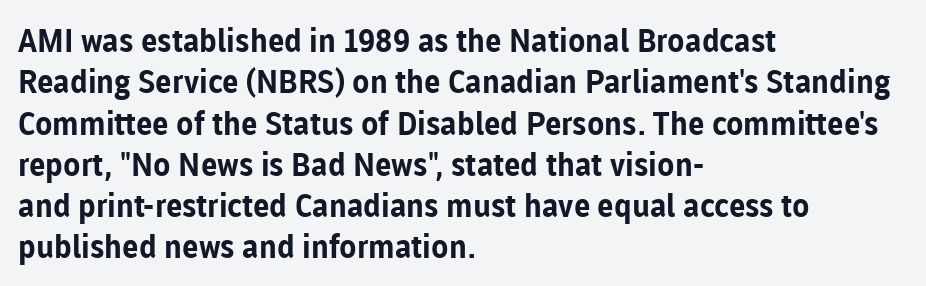
{"serif": "no", "italic": "no", "bold": "yes", "weight": "bold", "width": "normal", "stroke_contrast": "low", "x_height": "medium", "monospaced": "no", "underline": "no", "align": "left", "line_spacing": "normal", "line_spacing_ratio": 1.29, "letter_spacing": "normal", "letter_spacing_em": 0.0, "glyph_px": 32}
